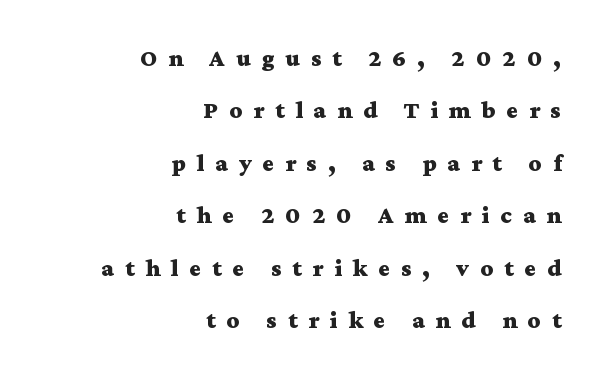
Q: Is the text bold? A: Yes.
Q: Is the text italic (slanted)? A: No, it is upright.
Q: Is the text underlined? A: No.
Q: How is the paragraph aligned? A: Right-aligned.
Q: Is the spacing between letters normal or unusually wide? A: Unusually wide.
Q: Is the spacing between lines tight, normal or loose? A: Loose.
